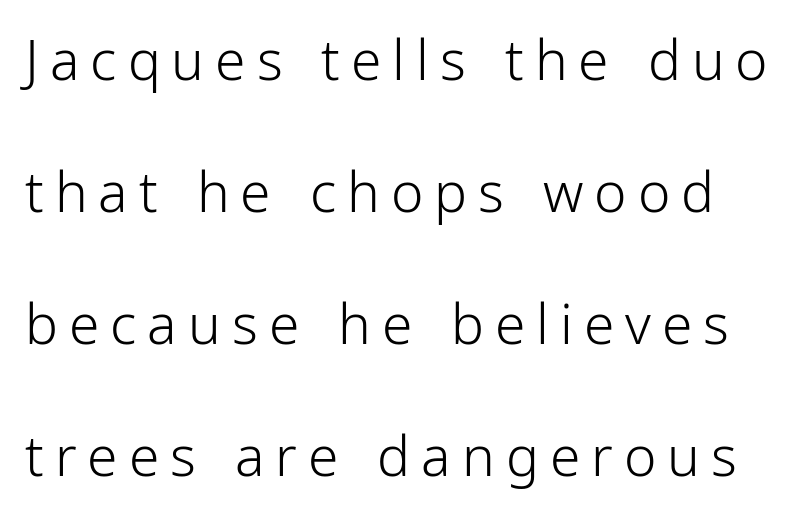
The image shows 55 px light, condensed sans-serif type, upright; set loose line spacing (2.4x), unusually wide letter spacing (+0.2 em), not underlined; low stroke contrast and a medium x-height.
